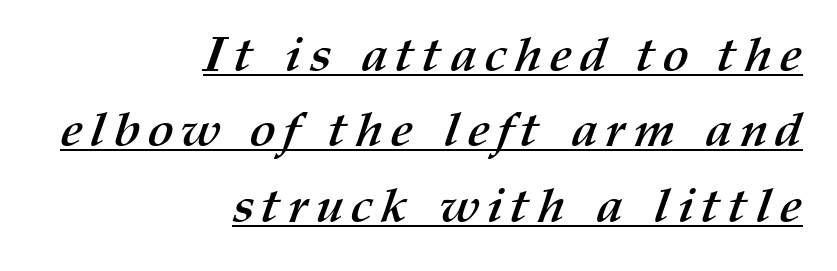
Does a line run under the words? Yes, clearly. This sample keeps an unexceptional amount of space between lines. A typesetter would call this proportional, since set widths differ per character. Right-aligned paragraph, ragged on the left. Weight: bold.
